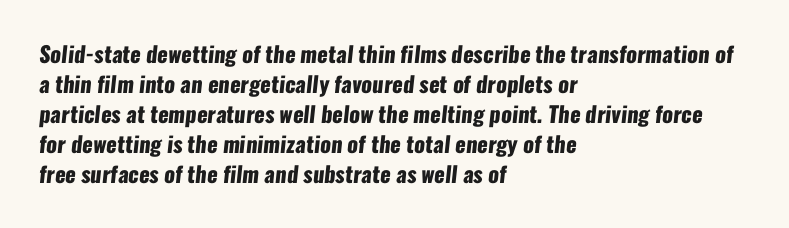
The image shows 22 px bold type; set left-aligned, normal line spacing (1.36x), normal letter spacing, not underlined.
